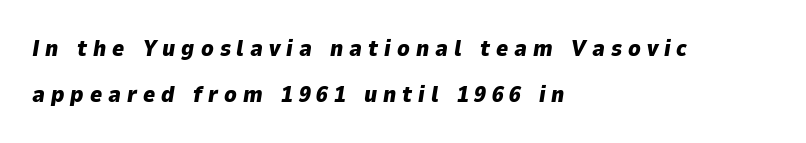
Would a proofreader flag this as italicized? Yes. Descenders hang freely into open space. Pretty heavy lettering here — definitely bold. One glance says open: line gaps are wider than usual. Typeset ragged right — the left edge is the straight one. Loose tracking; the words dissolve into strings of separated letters.
